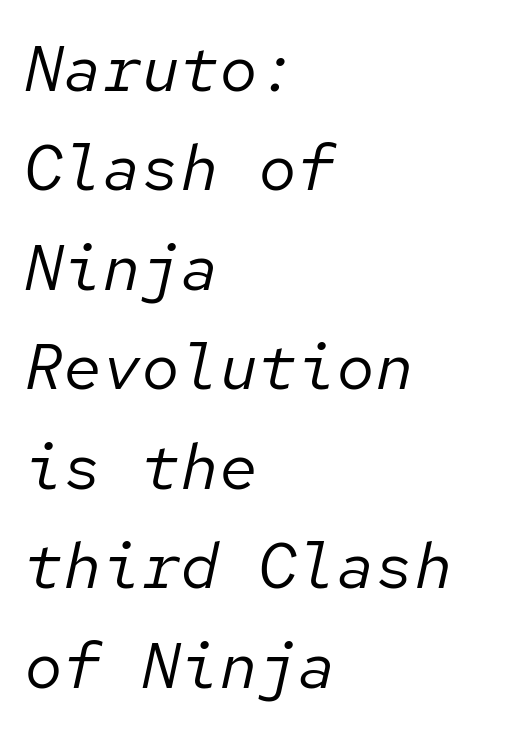
Q: Is the text bold? A: No.
Q: Is the text italic (slanted)? A: Yes, it leans right by about 12 degrees.
Q: Is the text underlined? A: No.
Q: How is the paragraph aligned? A: Left-aligned.
Q: Is the spacing between letters normal or unusually wide? A: Normal.
Q: Is the spacing between lines tight, normal or loose? A: Normal.
Q: Width (condensed, normal, or wide)? A: Normal.
Q: Stroke contrast? A: Low.
Q: x-height? A: Medium.
Q: Monospaced? A: Yes.
